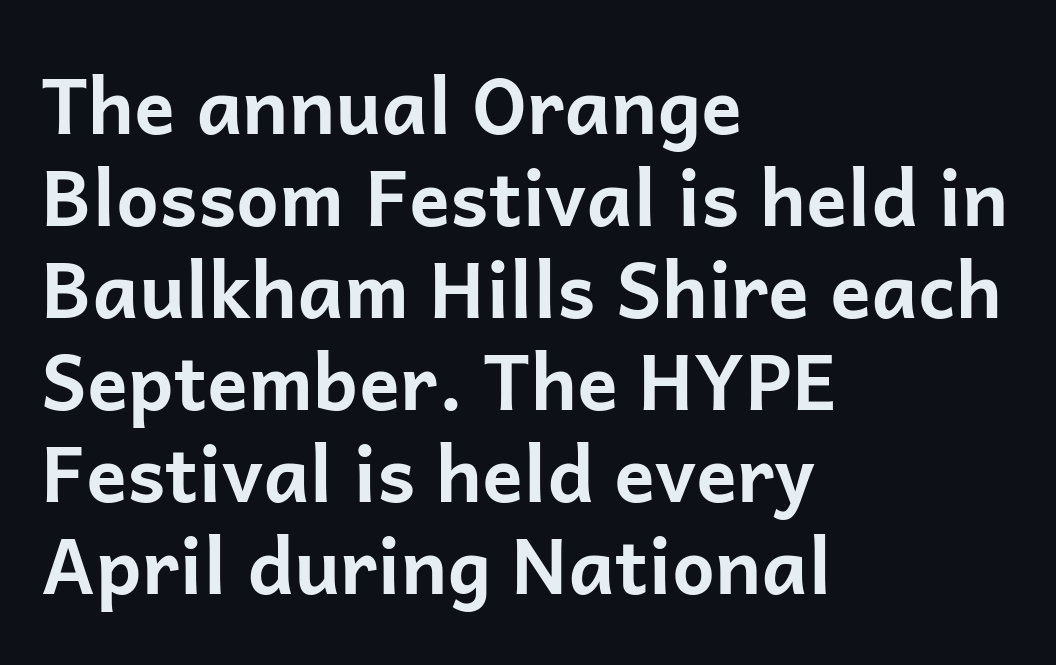
Does extra space separate the letters? No, they use regular spacing. I'd describe the lettering as bold — thick and assertive. The ragged edge is on the right, which tells us the setting is flush left. You can tell from the bare stems that sans-serif type was used. Italic? Not at all — the glyphs are vertical. Nobody drew a line under any word here.
